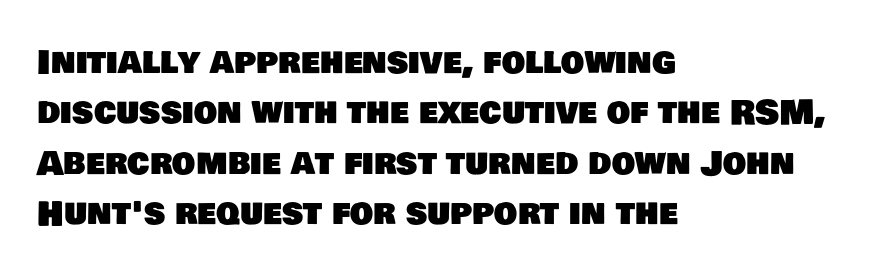
The image shows 33 px sans-serif type; set left-aligned, normal line spacing (1.53x), normal letter spacing, not underlined; low stroke contrast and a large x-height.
